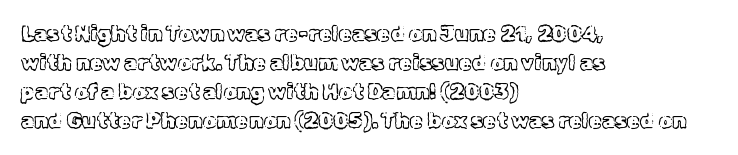
{"italic": "no", "underline": "no", "align": "left", "line_spacing": "normal", "line_spacing_ratio": 1.38, "letter_spacing": "normal", "letter_spacing_em": 0.0, "glyph_px": 21}
